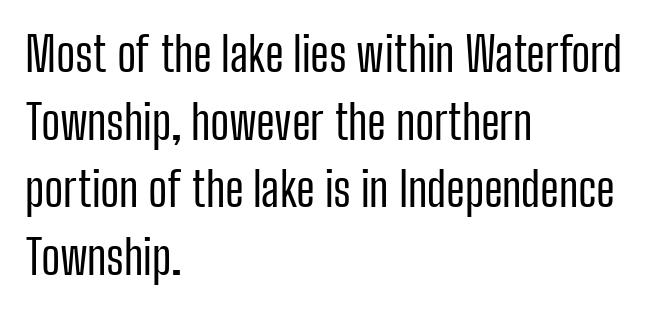
The image shows 47 px regular-weight, condensed sans-serif type, upright; set left-aligned, normal line spacing (1.44x), normal letter spacing, not underlined; low stroke contrast and a medium x-height.
